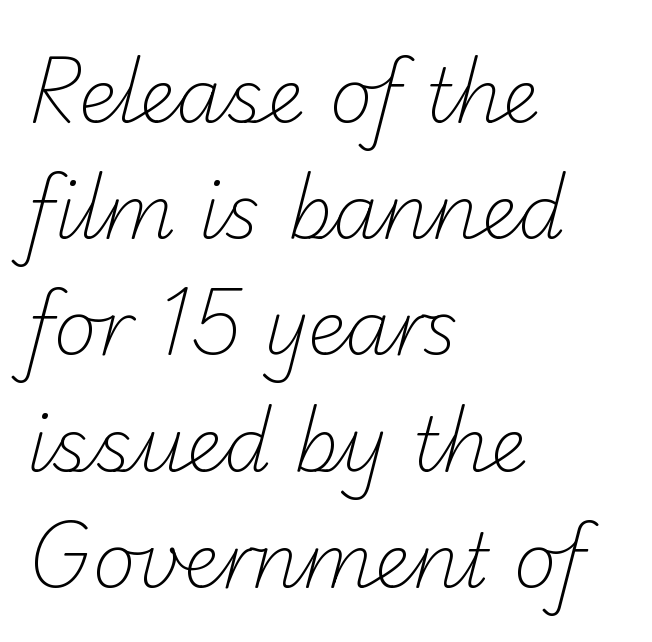
{"serif": "no", "bold": "no", "weight": "light", "width": "normal", "stroke_contrast": "low", "x_height": "small", "monospaced": "no", "underline": "no", "align": "left", "line_spacing": "normal", "line_spacing_ratio": 1.55, "letter_spacing": "normal", "letter_spacing_em": 0.0, "glyph_px": 75}
